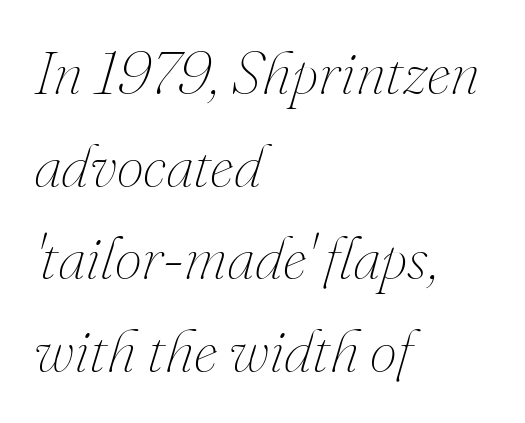
{"italic": "yes", "lean": "right", "slant_degrees": 16, "bold": "no", "weight": "thin", "width": "normal", "stroke_contrast": "medium", "x_height": "small", "monospaced": "no", "underline": "no", "align": "left", "line_spacing": "normal", "line_spacing_ratio": 1.52, "letter_spacing": "normal", "letter_spacing_em": 0.0, "glyph_px": 61}
